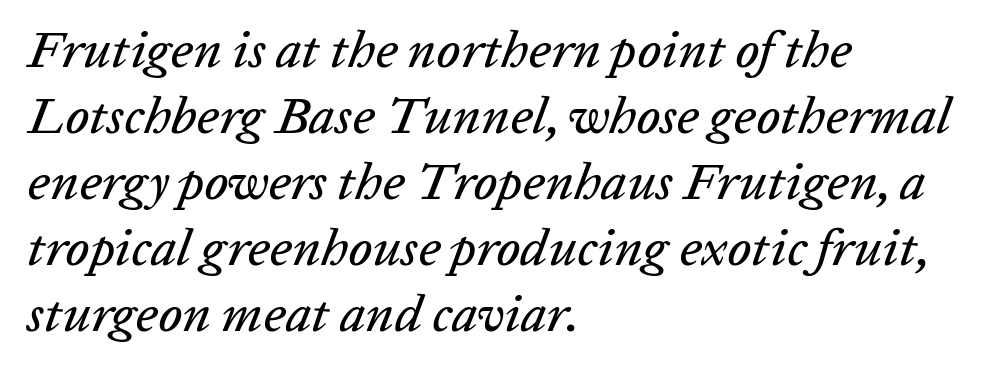
The image shows 52 px text type, italic (leaning right); set left-aligned, normal line spacing (1.27x), normal letter spacing, not underlined; low stroke contrast and a medium x-height.
